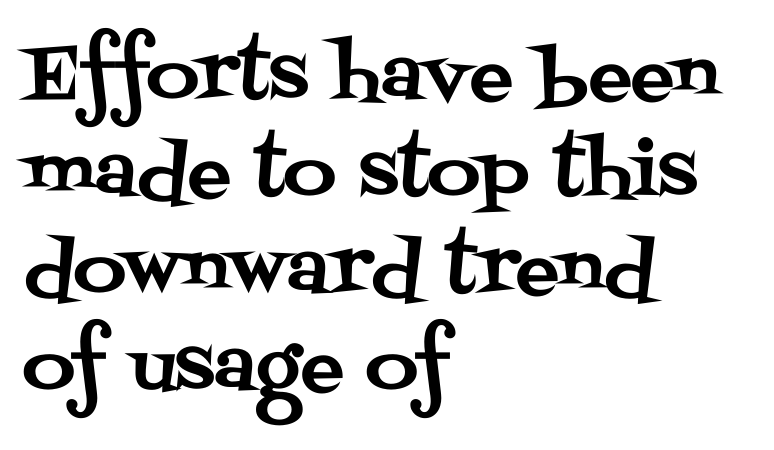
Q: Is the text italic (slanted)? A: No, it is upright.
Q: Is the typeface a serif or a sans-serif typeface? A: Serif.
Q: Is the text underlined? A: No.
Q: How is the paragraph aligned? A: Left-aligned.
Q: Is the spacing between letters normal or unusually wide? A: Normal.
Q: Is the spacing between lines tight, normal or loose? A: Normal.
Q: Width (condensed, normal, or wide)? A: Normal.
Q: Stroke contrast? A: Medium.
Q: x-height? A: Large.
Q: Monospaced? A: No.
